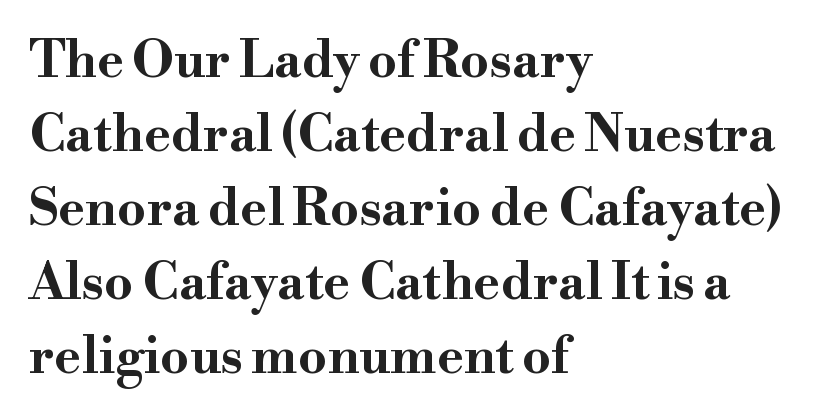
Weight check: bold — yes, fully. Designer's note — italics off, roman on. Which margin do the lines hug? The left one — the right edge is uneven. Is there much room between lines? A standard amount, neither cramped nor airy. The gap between lines stays unmarked. The letters sit at their default tracking, neither squeezed nor spread.
